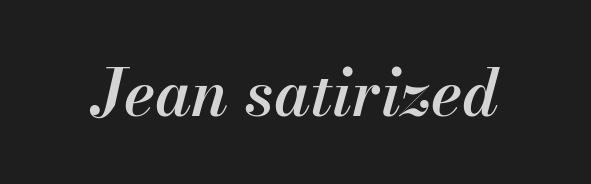
The image shows 65 px semibold type, italic (leaning right); set normal letter spacing, not underlined; medium stroke contrast and a small x-height.
